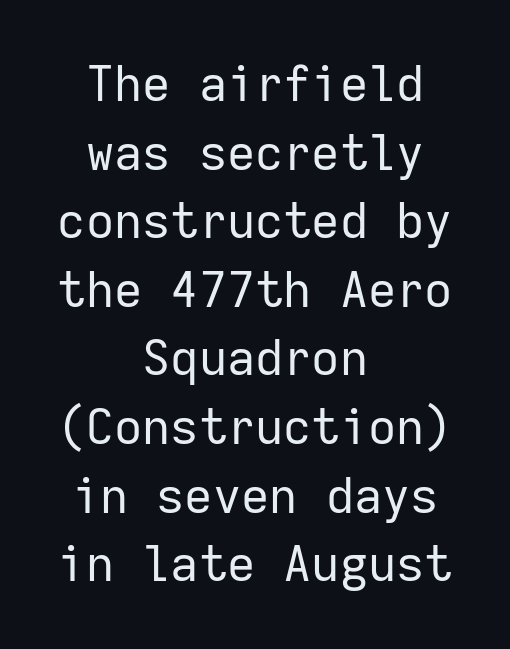
Line starts and ends both wander, symmetrically. Tracking value appears to be zero — textbook default spacing. Think standard paragraph weight, or any step lighter than that. Characters remain perfectly vertical along every line. Serifs: no, the terminals of the letterforms are clean.
